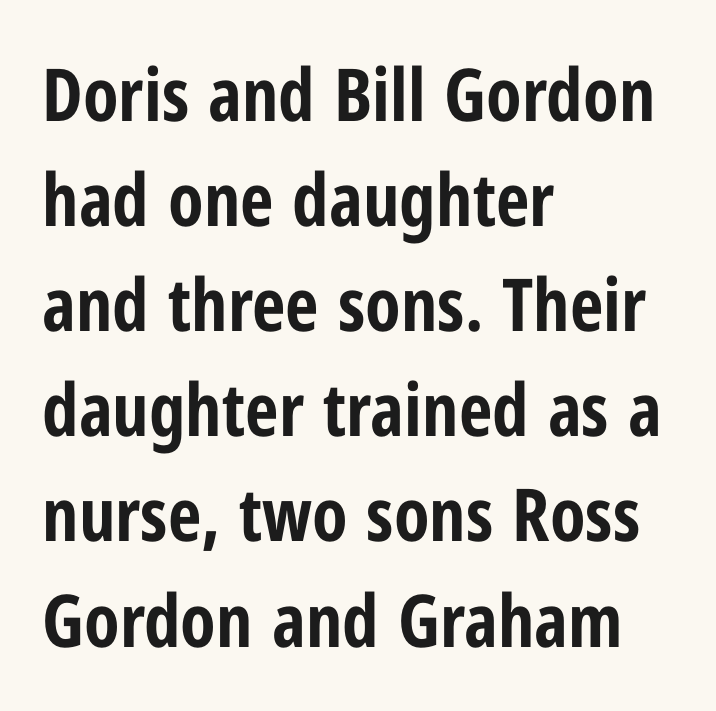
The specimen reads as upright at a glance. A normal amount of white space separates one row of letters from the next. Visually the block forms a straight wall on the left and a jagged coastline on the right. The passage shown is typed in a proportional face where columns would drift. Descenders are the only things crossing below the line. A sans-serif font was chosen for this passage.
